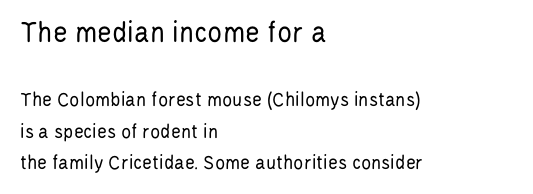
Q: Is the text bold? A: No.
Q: Is the text italic (slanted)? A: No, it is upright.
Q: Is the typeface a serif or a sans-serif typeface? A: Sans-serif.
Q: Is the text underlined? A: No.
Q: How is the paragraph aligned? A: Left-aligned.
Q: Is the spacing between letters normal or unusually wide? A: Normal.
Q: Is the spacing between lines tight, normal or loose? A: Normal.
Q: Which block of text is set in a larger size, the first (top) or the second (bottom)? A: The first (top) one.
Q: Width (condensed, normal, or wide)? A: Condensed.
Q: Stroke contrast? A: Low.
Q: x-height? A: Large.
Q: Monospaced? A: No.
